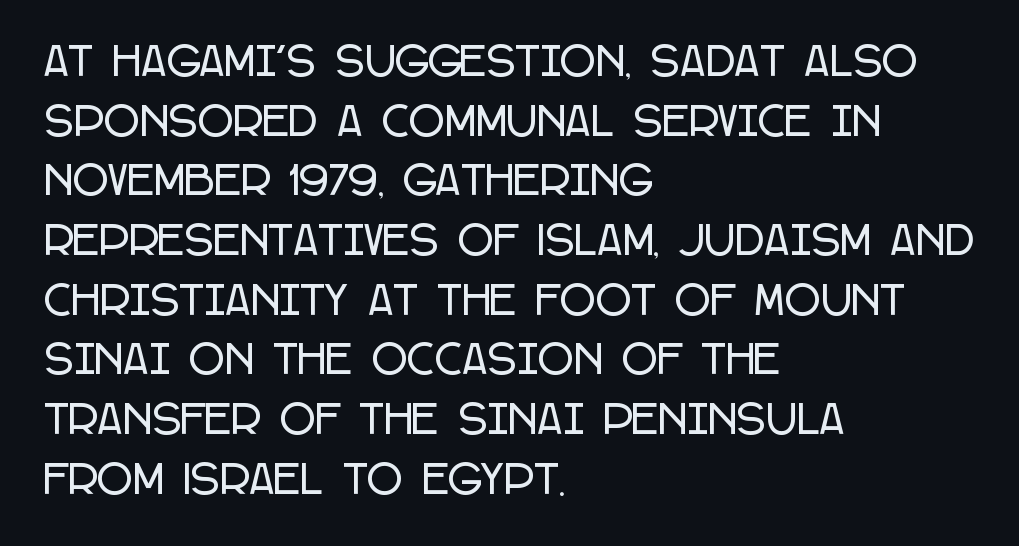
The image shows 39 px condensed sans-serif type, upright; set left-aligned, normal line spacing (1.53x), normal letter spacing, not underlined; low stroke contrast and a large x-height.
